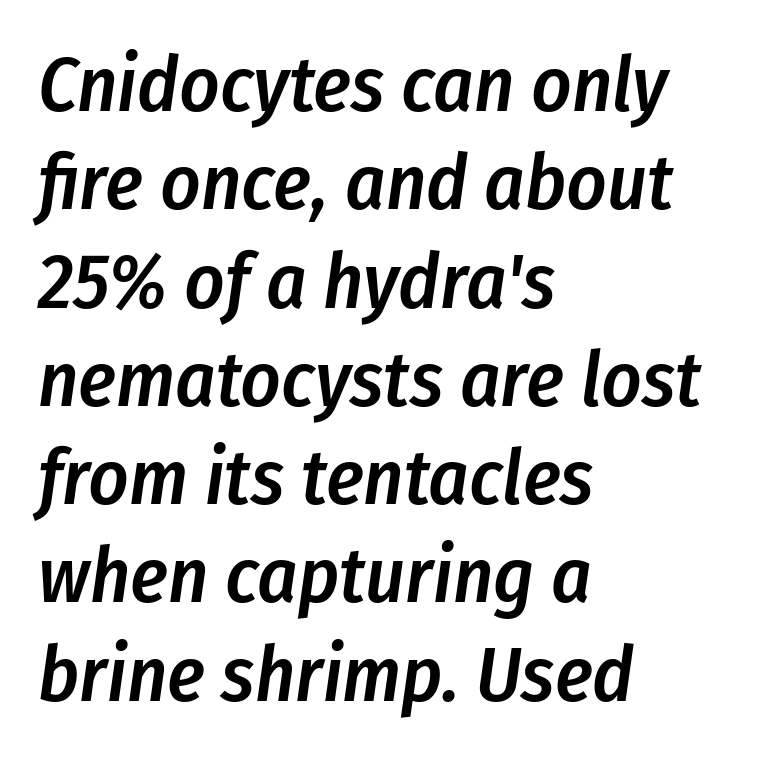
{"italic": "yes", "lean": "right", "slant_degrees": 8, "bold": "semi", "weight": "semibold", "width": "condensed", "stroke_contrast": "low", "x_height": "medium", "monospaced": "no", "underline": "no", "align": "left", "line_spacing": "normal", "line_spacing_ratio": 1.26, "letter_spacing": "normal", "letter_spacing_em": 0.0, "glyph_px": 78}
